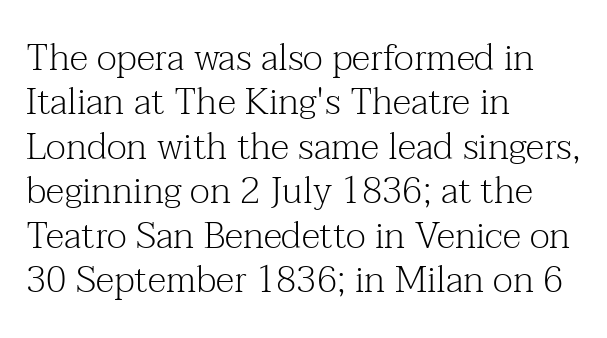
{"serif": "yes", "italic": "no", "bold": "no", "weight": "light", "width": "normal", "stroke_contrast": "medium", "x_height": "medium", "monospaced": "no", "underline": "no", "align": "left", "line_spacing_ratio": 1.2, "letter_spacing": "normal", "letter_spacing_em": 0.0, "glyph_px": 37}
